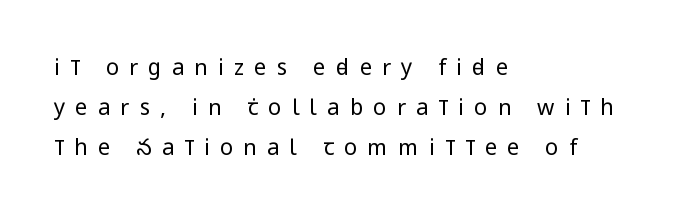
Q: Is the text bold? A: No.
Q: Is the text italic (slanted)? A: No, it is upright.
Q: Is the text underlined? A: No.
Q: How is the paragraph aligned? A: Left-aligned.
Q: Is the spacing between letters normal or unusually wide? A: Unusually wide.
